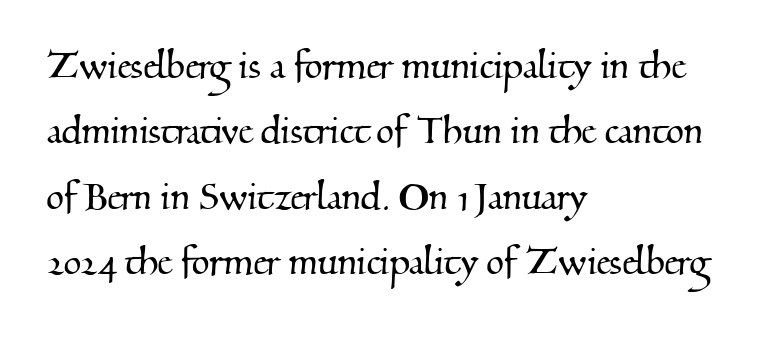
Q: Is the typeface a serif or a sans-serif typeface? A: Serif.
Q: Is the text underlined? A: No.
Q: How is the paragraph aligned? A: Left-aligned.
Q: Is the spacing between letters normal or unusually wide? A: Normal.
Q: Is the spacing between lines tight, normal or loose? A: Normal.
Q: Width (condensed, normal, or wide)? A: Normal.
Q: Stroke contrast? A: Medium.
Q: x-height? A: Small.
Q: Monospaced? A: No.
